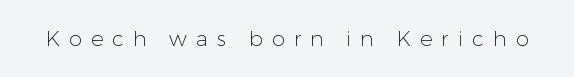
The image shows 21 px text type, upright; set unusually wide letter spacing (+0.43 em), not underlined.
